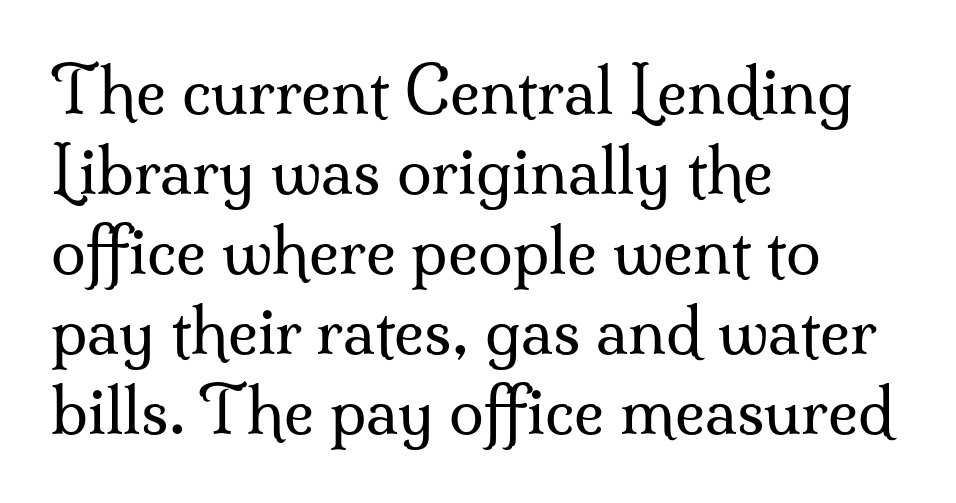
{"serif": "yes", "italic": "no", "bold": "no", "weight": "regular", "width": "normal", "stroke_contrast": "medium", "x_height": "small", "monospaced": "no", "underline": "no", "align": "left", "line_spacing": "normal", "line_spacing_ratio": 1.27, "letter_spacing": "normal", "letter_spacing_em": 0.0, "glyph_px": 63}
